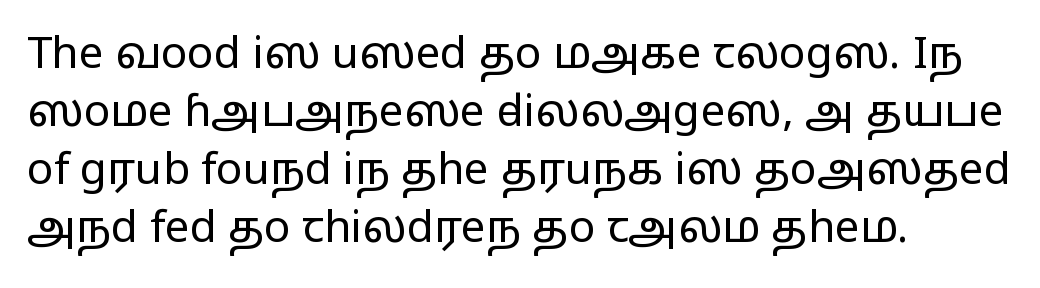
Q: Is the text bold? A: No.
Q: Is the text italic (slanted)? A: No, it is upright.
Q: Is the typeface a serif or a sans-serif typeface? A: Sans-serif.
Q: Is the text underlined? A: No.
Q: How is the paragraph aligned? A: Left-aligned.
Q: Is the spacing between letters normal or unusually wide? A: Normal.
Q: Is the spacing between lines tight, normal or loose? A: Normal.
Q: Width (condensed, normal, or wide)? A: Wide.
Q: Stroke contrast? A: Low.
Q: x-height? A: Medium.
Q: Monospaced? A: No.
